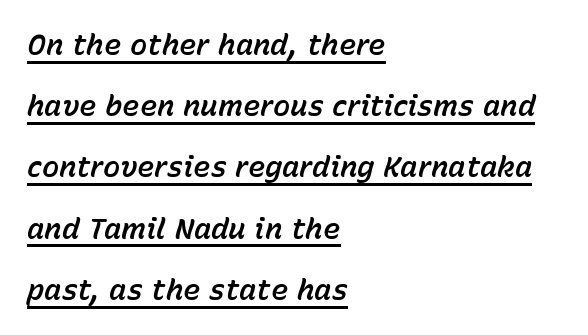
Does extra space separate the letters? No, they use regular spacing. The sample's only ornament is a line tracing under the words. Rows of type keep a wide berth in the vertical direction. Reading down the block, your eye returns to a fixed left position each line. Looks like regular typesetting: each glyph gets only the width it needs. The font's italic variant was chosen for this text.
